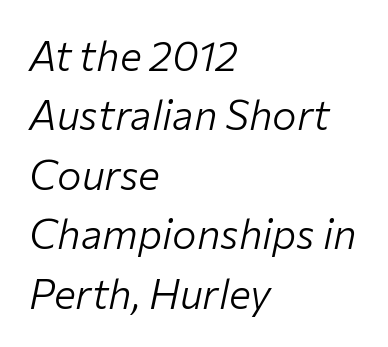
The image shows 41 px light type, italic (leaning right); set left-aligned, normal line spacing (1.45x), normal letter spacing, not underlined; low stroke contrast and a medium x-height.
